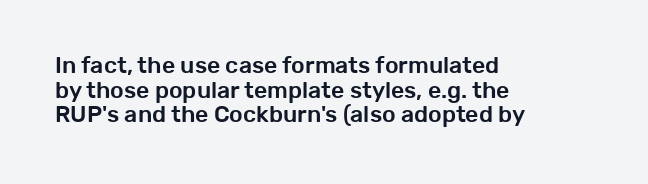
{"italic": "no", "underline": "no", "align": "left", "line_spacing": "tight", "line_spacing_ratio": 1.07, "letter_spacing": "normal", "letter_spacing_em": 0.0, "glyph_px": 23}
